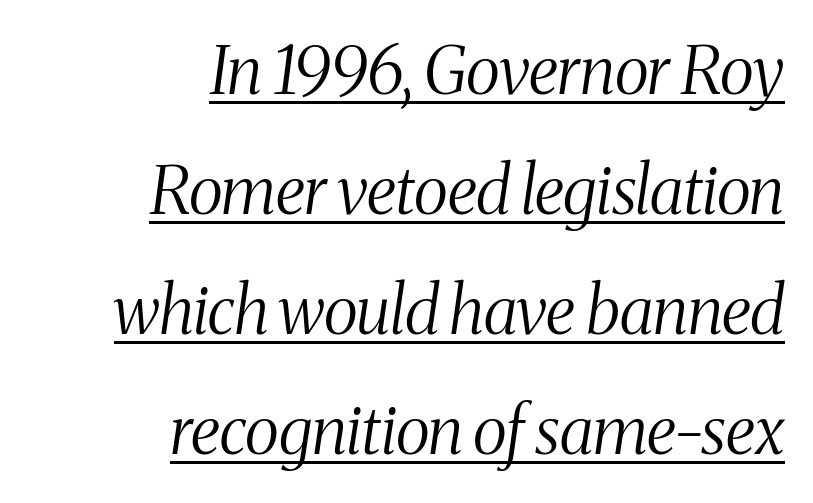
Teacher's note: observe the even right margin — that is flush-right alignment. Stroke mass is kept to a normal reading level or below. To sum up the face: it has serifs. A rule runs beneath these lines of type. Slanted lettering throughout. You could call the tracking neutral — neither tight nor loose.
